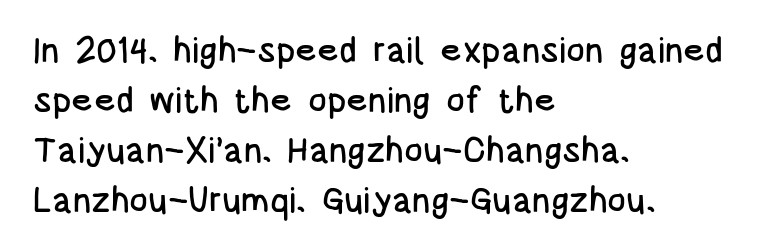
Nobody touched the tracking dial on this one. Posture: vertical. Each letter keeps its own natural width here, so spacing adapts to shape. Just letters on the line, the space beneath them empty. Caption: multi-line text, flush left, ragged right.
